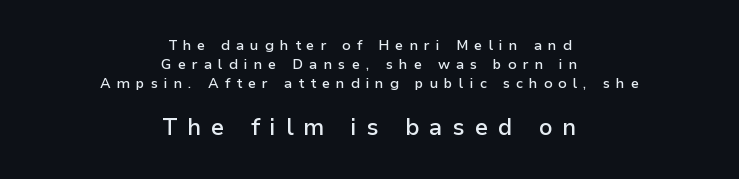
The image shows 23 px text type, upright; set centered, normal line spacing (1.36x), unusually wide letter spacing (+0.43 em), not underlined; the second (bottom) block is 1.64x larger.
